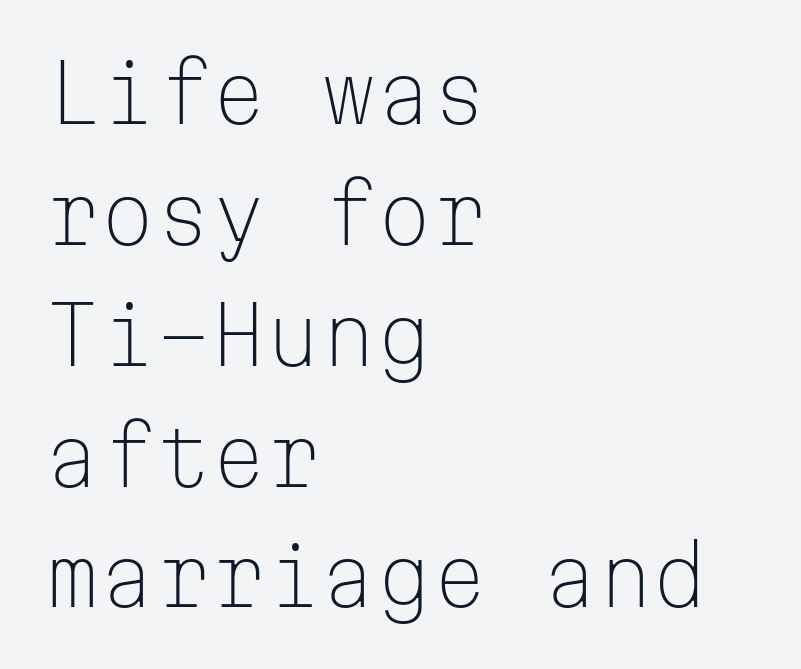
The image shows 79 px light sans-serif type, upright, monospaced; set left-aligned, normal line spacing (1.53x), normal letter spacing, not underlined; low stroke contrast and a medium x-height.
